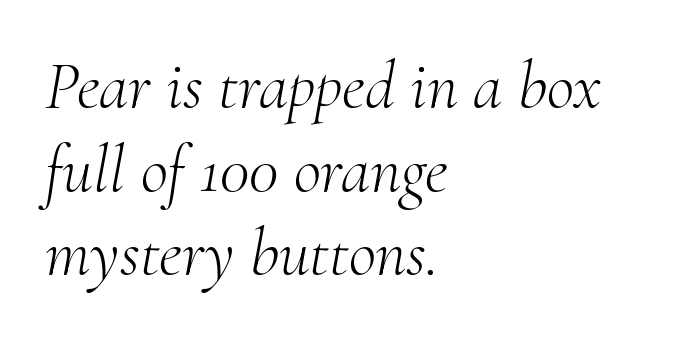
{"serif": "yes", "italic": "yes", "lean": "right", "slant_degrees": 10, "bold": "no", "weight": "light", "width": "normal", "stroke_contrast": "medium", "x_height": "small", "monospaced": "no", "underline": "no", "align": "left", "line_spacing": "normal", "line_spacing_ratio": 1.25, "letter_spacing": "normal", "letter_spacing_em": 0.0, "glyph_px": 67}
